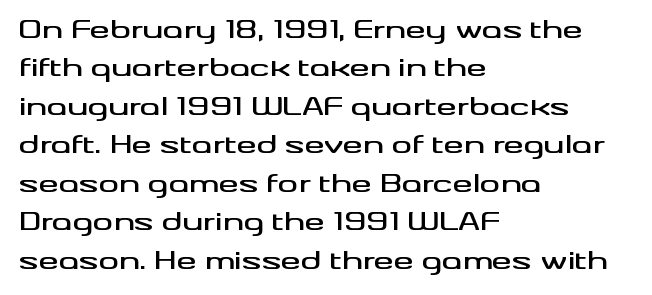
The image shows 25 px text type, upright; set left-aligned, normal line spacing (1.54x), normal letter spacing, not underlined.
